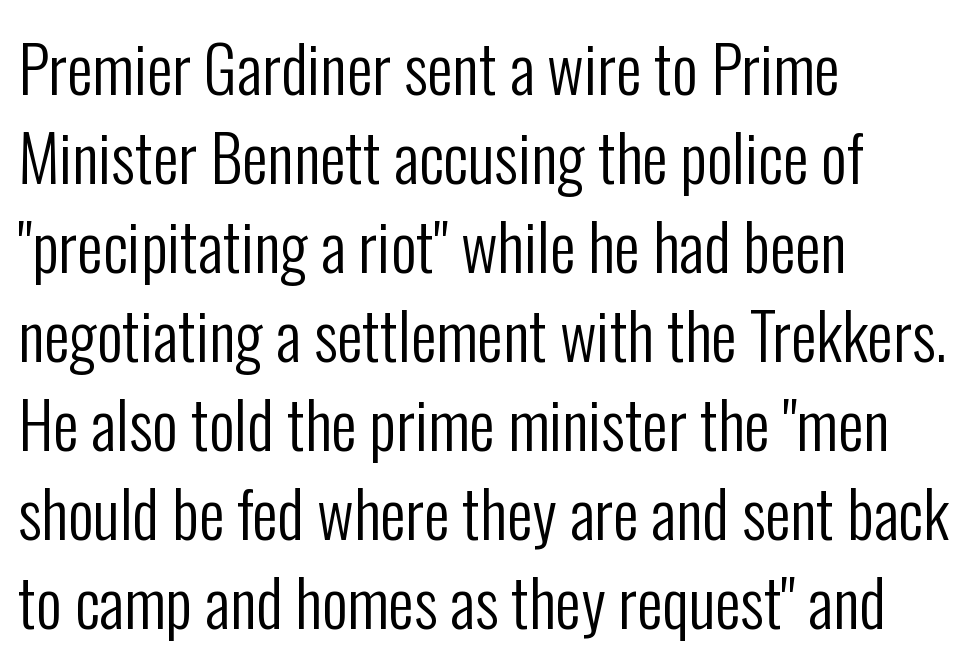
Q: Is the text bold? A: No.
Q: Is the text italic (slanted)? A: No, it is upright.
Q: Is the typeface a serif or a sans-serif typeface? A: Sans-serif.
Q: Is the text underlined? A: No.
Q: How is the paragraph aligned? A: Left-aligned.
Q: Is the spacing between letters normal or unusually wide? A: Normal.
Q: Is the spacing between lines tight, normal or loose? A: Normal.
Q: Width (condensed, normal, or wide)? A: Condensed.
Q: Stroke contrast? A: Low.
Q: x-height? A: Medium.
Q: Monospaced? A: No.
